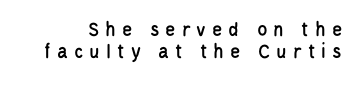
The image shows 21 px text type, upright; set tight line spacing (1.07x), unusually wide letter spacing (+0.29 em), not underlined.
